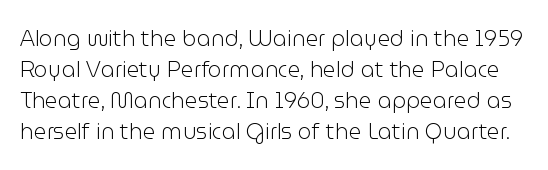
{"italic": "no", "bold": "no", "underline": "no", "line_spacing": "normal", "line_spacing_ratio": 1.41, "letter_spacing": "normal", "letter_spacing_em": 0.0, "glyph_px": 22}
